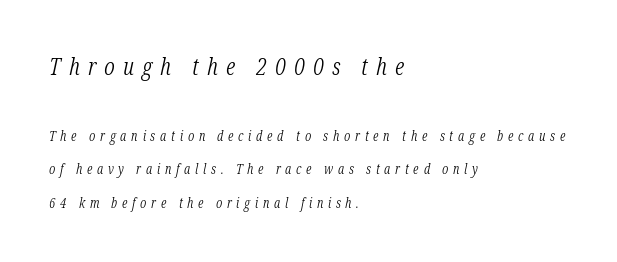
{"italic": "yes", "lean": "right", "slant_degrees": 12, "bold": "no", "underline": "no", "align": "left", "line_spacing": "loose", "line_spacing_ratio": 2.4, "letter_spacing": "wide", "letter_spacing_em": 0.34, "larger_block": "first", "size_ratio": 1.71, "glyph_px": 24}
